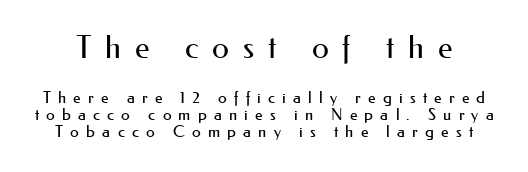
The image shows 31 px regular-weight sans-serif type, upright; set tight line spacing (1.09x), unusually wide letter spacing (+0.45 em), not underlined; the first (top) block is 1.94x larger; medium stroke contrast and a small x-height.
